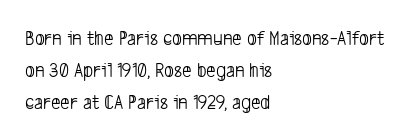
{"bold": "no", "underline": "no", "align": "left", "line_spacing": "normal", "line_spacing_ratio": 1.52, "letter_spacing": "normal", "letter_spacing_em": 0.0, "glyph_px": 21}
